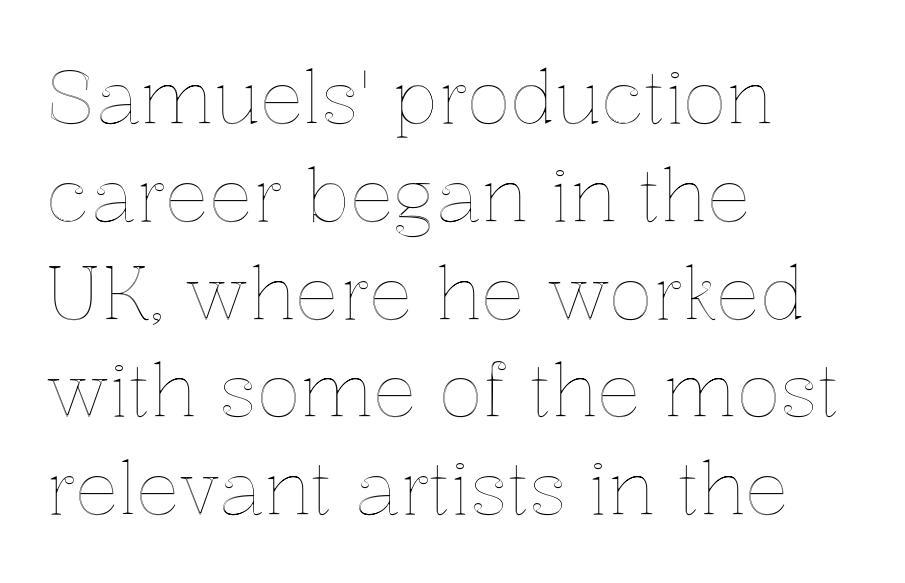
Reading down the block, your eye returns to a fixed left position each line. Underlining? Definitely not there. Honestly, the row spacing looks completely unremarkable. Do the characters align in a grid? No, the font is proportional. Do the letters lean? They stand straight. The letters sit at their default tracking, neither squeezed nor spread.
